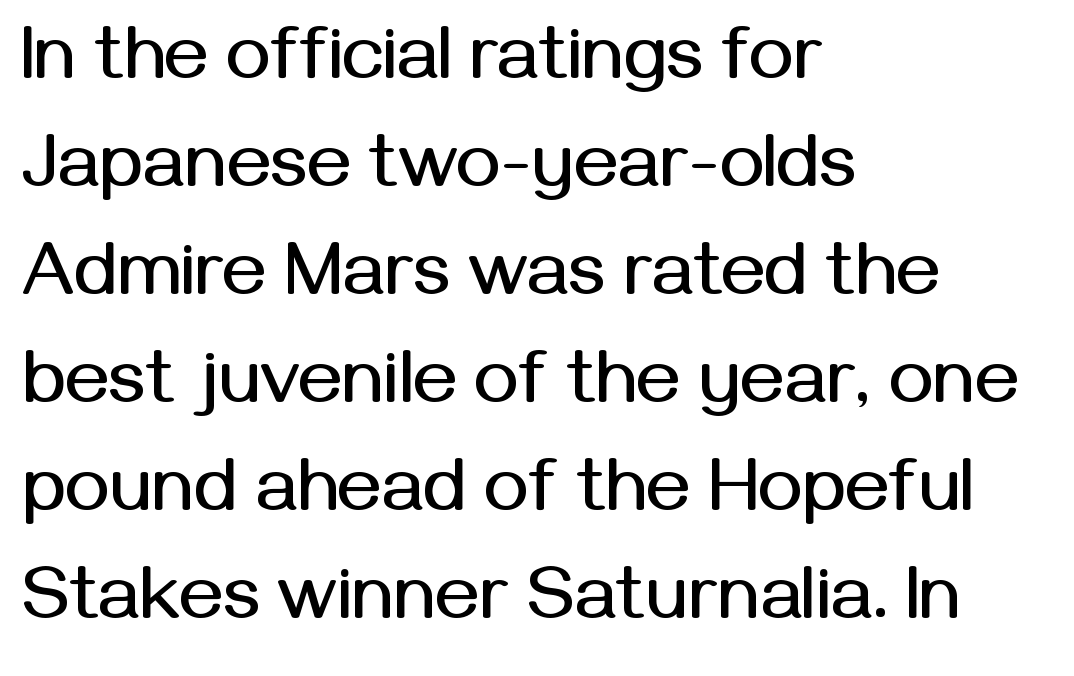
Left-aligned paragraph, ragged on the right. Observe the absence of serifs on each vertical stroke in this sample. The rows are spaced the way most documents space them. How are the letters spaced? Ordinarily, with no added tracking. These lines were composed using upright roman letters.
